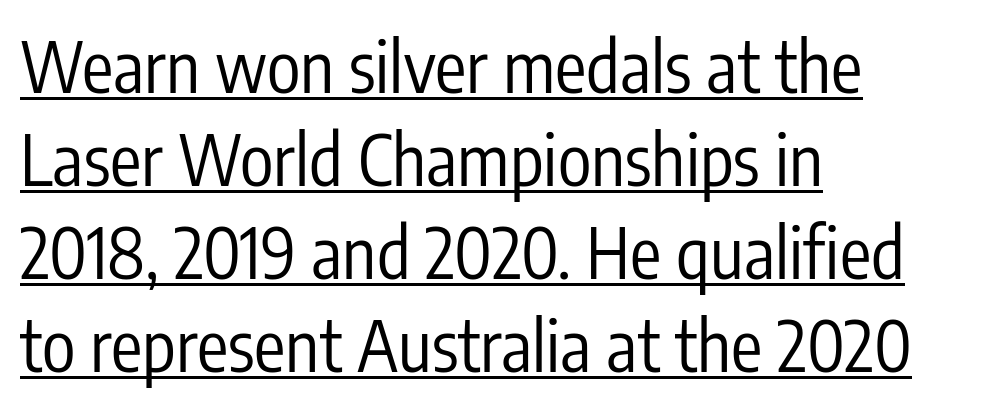
Stems here are at most as thick as an everyday book face. These lines are composed in type without serifs. The passage shown stacks its lines at a standard gap. This sample has the flowing, uneven cadence of proportional lettering. Nope, not italic — everything's standing straight. The passage is arranged the way most books set body copy — flush left.
